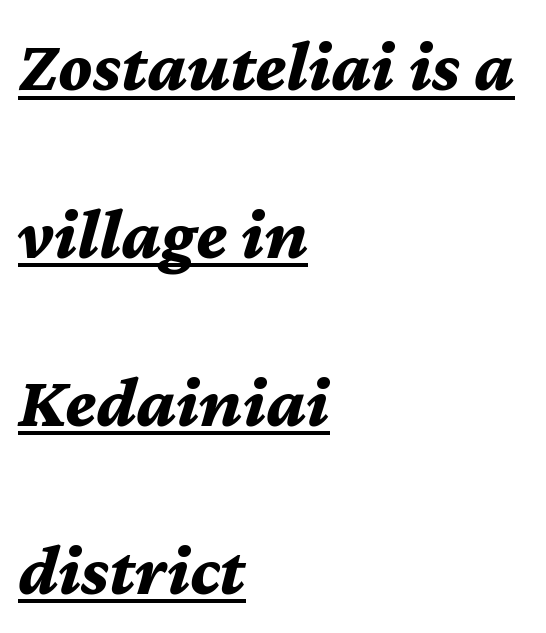
Q: Is the text bold? A: Yes.
Q: Is the text italic (slanted)? A: Yes, it leans right by about 12 degrees.
Q: Is the text underlined? A: Yes.
Q: How is the paragraph aligned? A: Left-aligned.
Q: Is the spacing between letters normal or unusually wide? A: Normal.
Q: Is the spacing between lines tight, normal or loose? A: Loose.
Q: Width (condensed, normal, or wide)? A: Normal.
Q: Stroke contrast? A: Medium.
Q: x-height? A: Medium.
Q: Monospaced? A: No.
